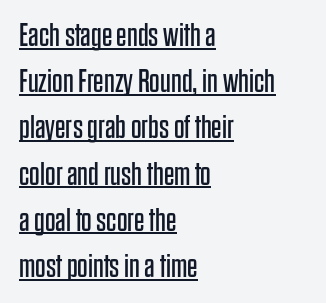
Q: Is the text bold? A: No.
Q: Is the text italic (slanted)? A: No, it is upright.
Q: Is the typeface a serif or a sans-serif typeface? A: Sans-serif.
Q: Is the text underlined? A: Yes.
Q: How is the paragraph aligned? A: Left-aligned.
Q: Is the spacing between letters normal or unusually wide? A: Normal.
Q: Is the spacing between lines tight, normal or loose? A: Normal.
Q: Width (condensed, normal, or wide)? A: Condensed.
Q: Stroke contrast? A: Low.
Q: x-height? A: Large.
Q: Monospaced? A: No.
